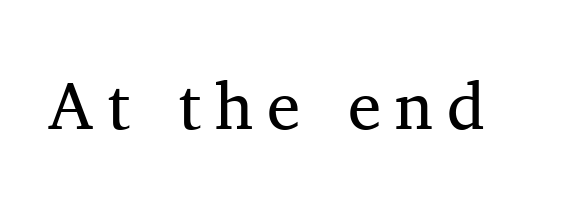
{"serif": "yes", "italic": "no", "bold": "no", "weight": "regular", "width": "normal", "stroke_contrast": "medium", "x_height": "medium", "monospaced": "no", "underline": "no", "letter_spacing": "wide", "letter_spacing_em": 0.21, "glyph_px": 67}
